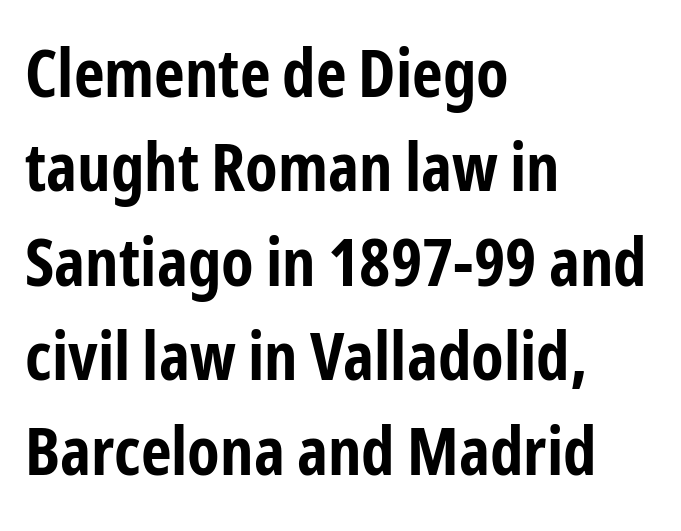
Each letter keeps its own natural width here, so spacing adapts to shape. Descenders hang freely into open space. Quick note: interline space is typical. Italic? Not at all — the glyphs are vertical. Observe the ordinary spacing: letters are neighbours, not strangers. Is this a sans? Yes — the strokes have no serifs.
